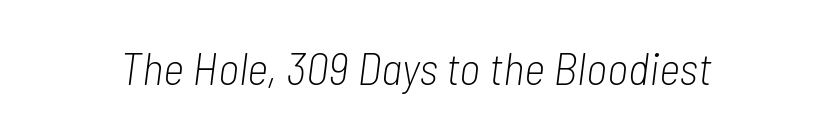
Slanted lettering throughout. Each letter keeps its own natural width here, so spacing adapts to shape. Ink coverage per letter is moderate at most. This rendering leaves character spacing at its baseline value. Only glyphs here, with clear space below each row.
